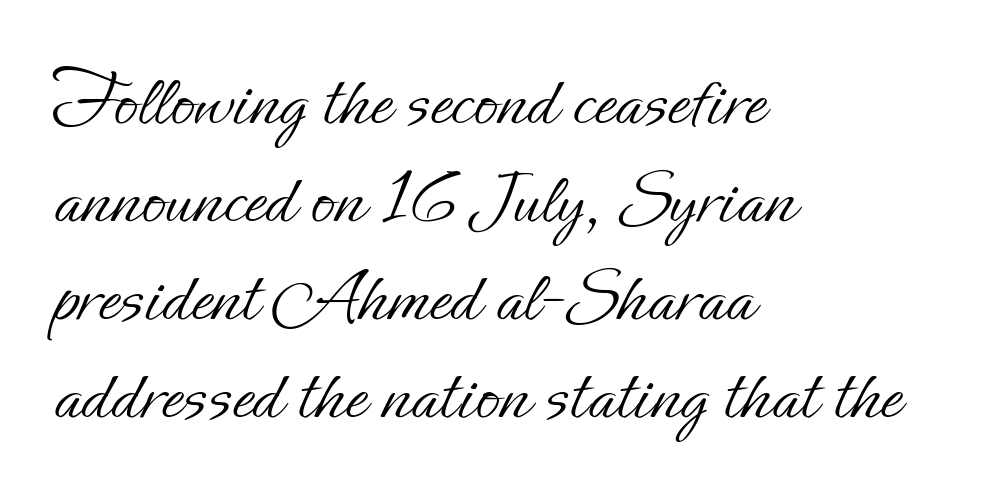
If you drew a ruler down the left edge, every line would touch it. Spacing verdict: proportional, widths tailored to each character. The zone under the glyphs is completely vacant. A typesetter would call this zero additional tracking. The face looks like a standard text weight, possibly lighter.
